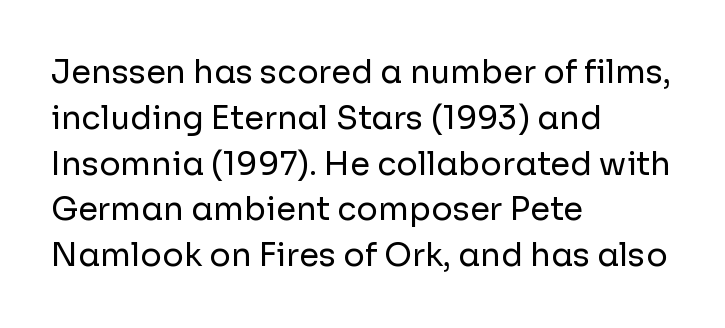
The image shows 32 px regular-weight sans-serif type, upright; set left-aligned, normal line spacing (1.43x), normal letter spacing, not underlined; low stroke contrast and a medium x-height.
